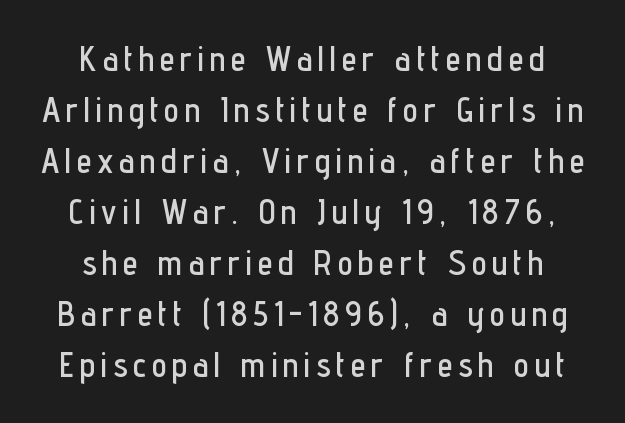
Q: Is the text italic (slanted)? A: No, it is upright.
Q: Is the typeface a serif or a sans-serif typeface? A: Sans-serif.
Q: Is the text underlined? A: No.
Q: How is the paragraph aligned? A: Centered.
Q: Is the spacing between lines tight, normal or loose? A: Normal.
Q: Width (condensed, normal, or wide)? A: Condensed.
Q: Stroke contrast? A: Low.
Q: x-height? A: Medium.
Q: Monospaced? A: No.
